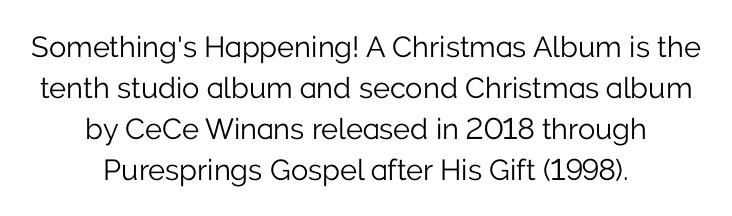
The image shows 29 px light sans-serif type, upright; set centered, normal line spacing (1.41x), normal letter spacing, not underlined; low stroke contrast and a medium x-height.
